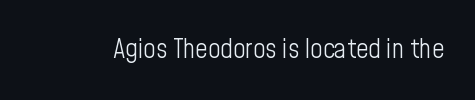
Q: Is the text bold? A: No.
Q: Is the text italic (slanted)? A: No, it is upright.
Q: Is the text underlined? A: No.
Q: Is the spacing between letters normal or unusually wide? A: Normal.
